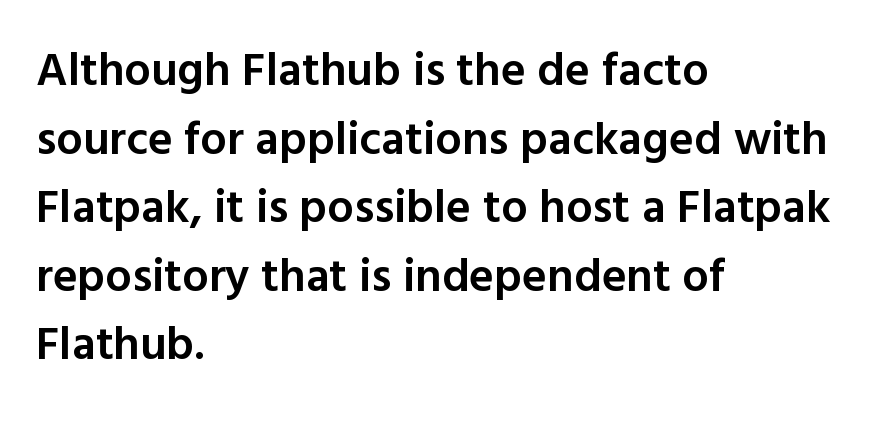
Varying glyph widths throughout — classic text-font behaviour. Words float on clear page, feet unadorned. Does the leading feel generous? No, just average. Do the letters lean? They stand straight. Firm but not heavy-handed strokes: this text is semibold.
